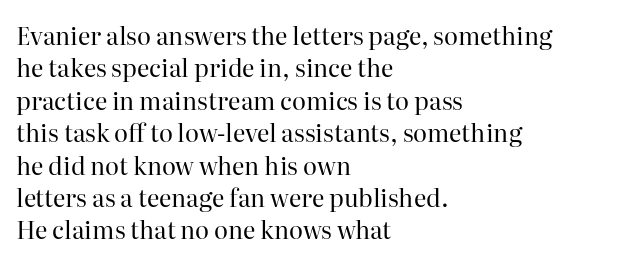
{"italic": "no", "bold": "no", "underline": "no", "align": "left", "line_spacing": "normal", "line_spacing_ratio": 1.35, "letter_spacing": "normal", "letter_spacing_em": 0.0, "glyph_px": 24}
